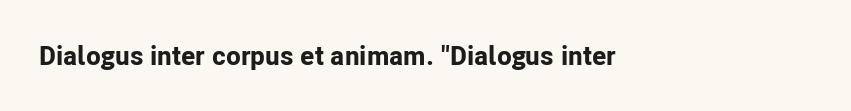
If you drew a line through each stem, it would be perfectly vertical. Look at the stroke-to-counter ratio: heavy, a bold. The lines are quadded left. Short note: letters normally spaced. Descenders hang freely into open space.
